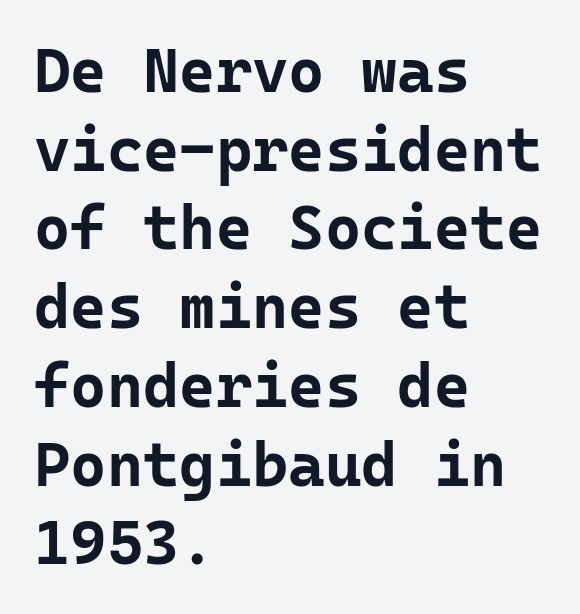
Honestly, there is no underline to notice here at all. How heavy is the stroke? Heavy — this is a bold. Serifs: no, the terminals of the letterforms are clean. Summary of vertical rhythm: regular, with standard interline spacing. Notice how the passage keeps a crisp vertical edge on the left only. This sample uses plain, unmodified letter spacing.
